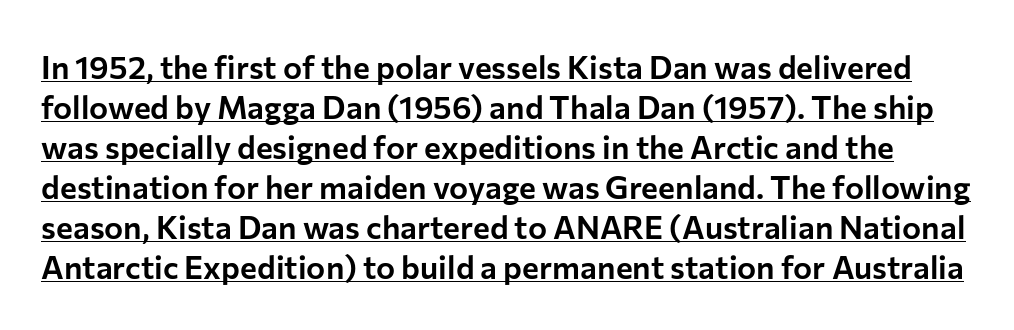
The image shows 32 px sans-serif type, upright; set normal line spacing (1.25x), normal letter spacing, underlined; low stroke contrast and a medium x-height.
